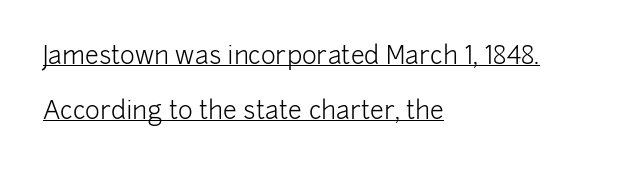
The designer dialed line spacing up above the default. The letterforms sit at book weight or below. Ascenders rise straight up at ninety degrees. The lines are quadded left. This is underlined copy, the kind a proofreader might mark for attention.
